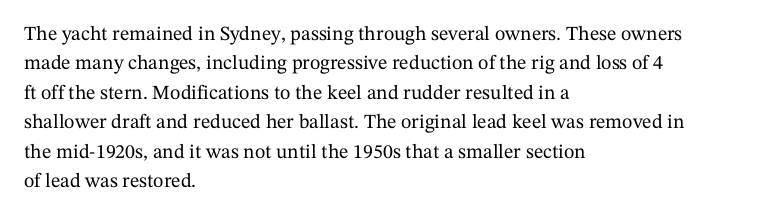
Q: Is the text italic (slanted)? A: No, it is upright.
Q: Is the text underlined? A: No.
Q: How is the paragraph aligned? A: Left-aligned.
Q: Is the spacing between letters normal or unusually wide? A: Normal.
Q: Is the spacing between lines tight, normal or loose? A: Normal.
